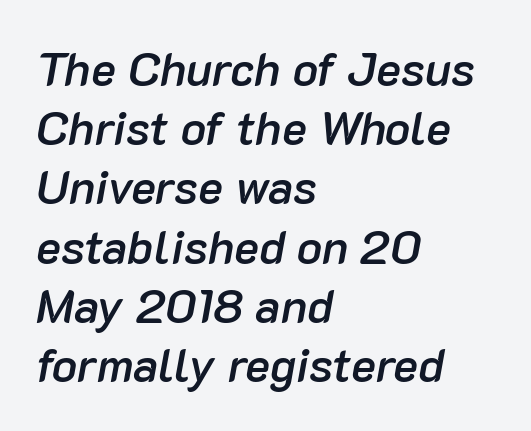
Note the varied advance widths — an 'i' is clearly narrower than an 'm'. The passage shown has conventional tracking throughout. Line spacing here is normal. The glyphs are unaccompanied by any horizontal stroke below them. The whole block is typeset with a tilt.
